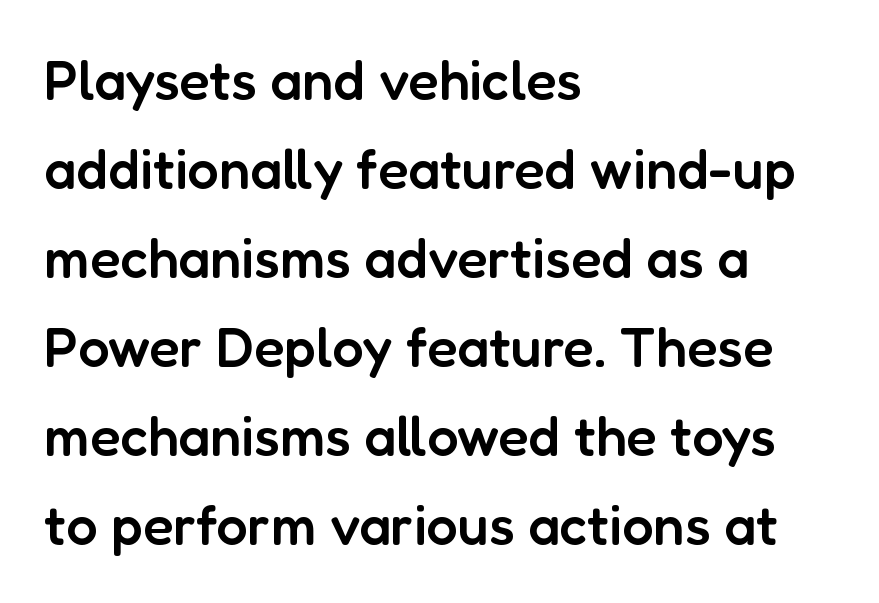
Compared with an ordinary text face, these strokes are moderately heavier — a semibold. The typesetter chose a ragged-right arrangement here. Tall strokes in this sample are plumb rather than angled. I'd call this a sans setting — the letters go barefoot. These lines sit exactly where default settings would place them. The passage shown is typed in a proportional face where columns would drift.
